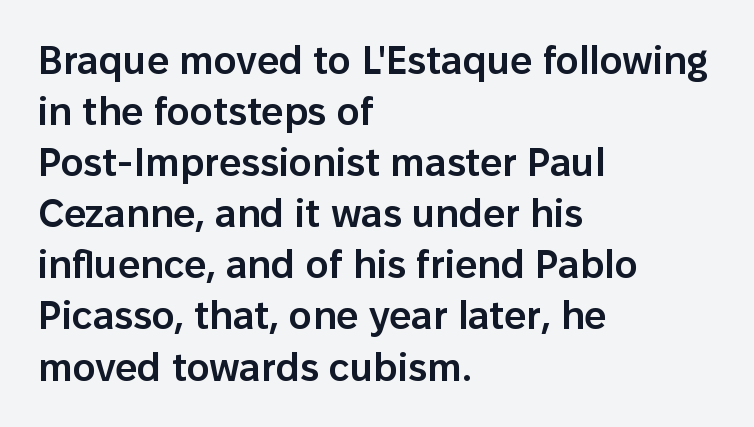
{"serif": "no", "italic": "no", "bold": "semi", "weight": "semibold", "width": "normal", "stroke_contrast": "low", "x_height": "medium", "monospaced": "no", "underline": "no", "align": "left", "line_spacing": "normal", "line_spacing_ratio": 1.31, "letter_spacing": "normal", "letter_spacing_em": 0.0, "glyph_px": 39}
